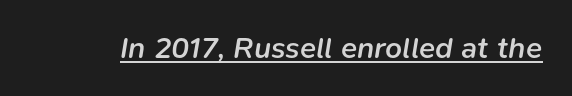
The image shows 30 px semibold type, italic (leaning right); set normal letter spacing, underlined; low stroke contrast and a medium x-height.
